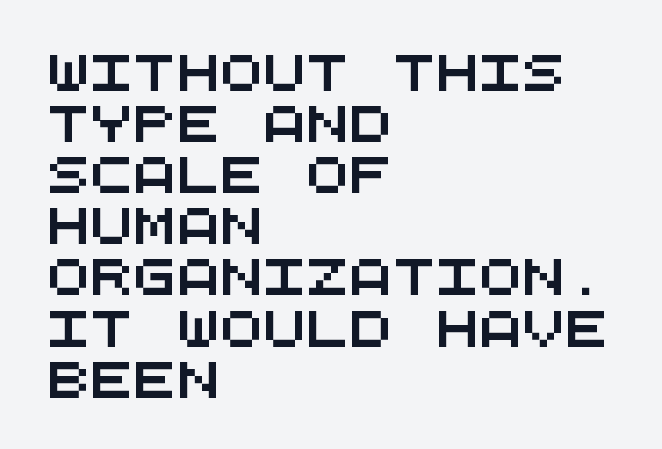
Q: Is the typeface a serif or a sans-serif typeface? A: Sans-serif.
Q: Is the text underlined? A: No.
Q: How is the paragraph aligned? A: Left-aligned.
Q: Is the spacing between letters normal or unusually wide? A: Normal.
Q: Is the spacing between lines tight, normal or loose? A: Normal.
Q: Width (condensed, normal, or wide)? A: Wide.
Q: Stroke contrast? A: Medium.
Q: x-height? A: Large.
Q: Monospaced? A: Yes.
